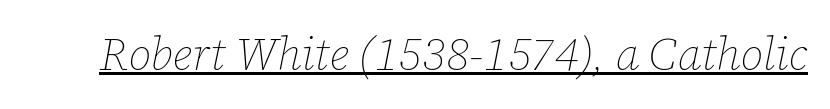
The image shows 45 px thin type, italic (leaning right); set normal letter spacing, underlined; low stroke contrast and a medium x-height.
